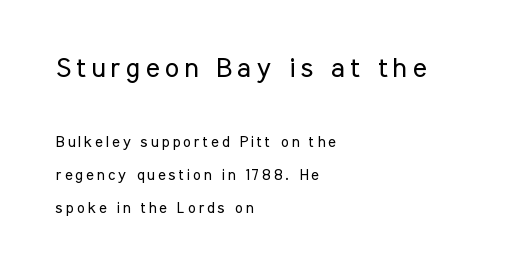
{"italic": "no", "bold": "no", "underline": "no", "align": "left", "line_spacing": "loose", "line_spacing_ratio": 2.18, "larger_block": "first", "size_ratio": 1.8, "glyph_px": 27}
